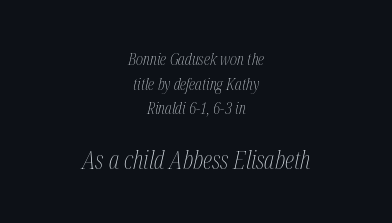
Q: Is the text bold? A: No.
Q: Is the text italic (slanted)? A: Yes, it leans right by about 12 degrees.
Q: Is the text underlined? A: No.
Q: How is the paragraph aligned? A: Centered.
Q: Is the spacing between letters normal or unusually wide? A: Normal.
Q: Is the spacing between lines tight, normal or loose? A: Normal.
Q: Which block of text is set in a larger size, the first (top) or the second (bottom)? A: The second (bottom) one.
